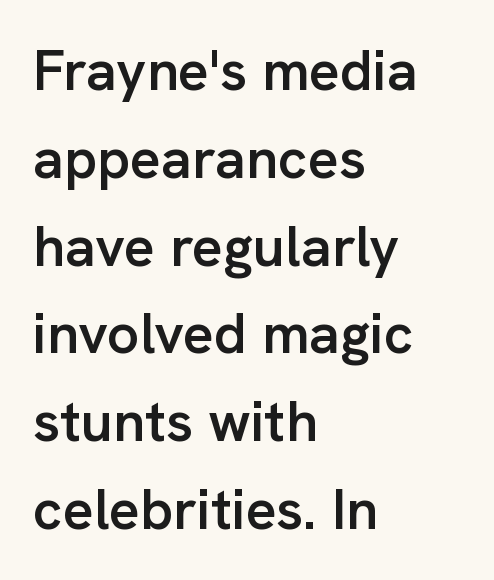
The image shows 57 px semibold sans-serif type, upright; set left-aligned, normal line spacing (1.54x), normal letter spacing, not underlined; low stroke contrast and a medium x-height.
